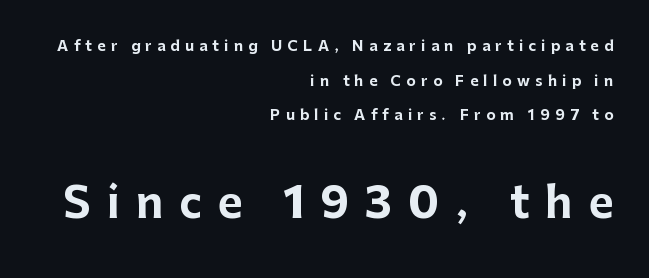
The more generous point size was reserved for the lower chunk. A great deal of white space separates one row of letters from the next. Each word looks stretched out because of the extra space between its letters. Characters remain perfectly vertical along every line. Think of a printed novel: that variable character pitch is what you see here.
